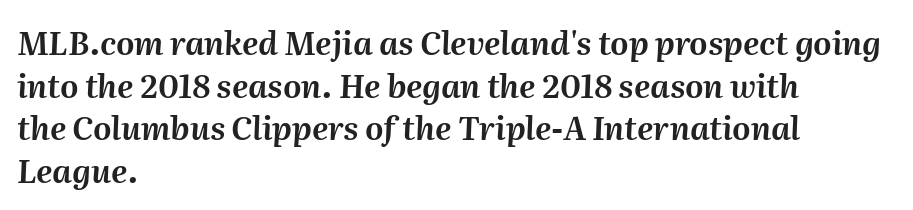
{"italic": "yes", "lean": "right", "slant_degrees": 2, "width": "normal", "stroke_contrast": "medium", "x_height": "medium", "monospaced": "no", "underline": "no", "align": "left", "line_spacing": "normal", "line_spacing_ratio": 1.33, "letter_spacing": "normal", "letter_spacing_em": 0.0, "glyph_px": 32}
